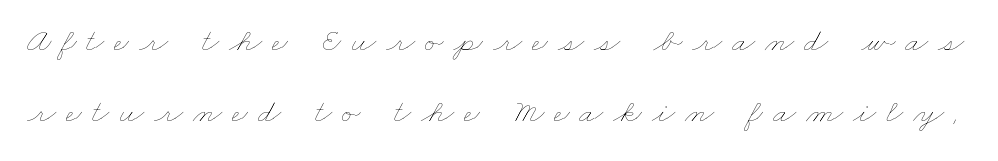
The image shows 34 px thin, wide type; set loose line spacing (2.09x), unusually wide letter spacing (+0.29 em), not underlined; low stroke contrast and a small x-height.
